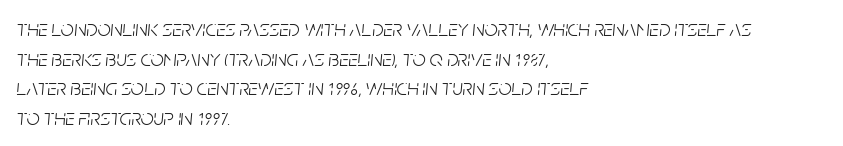
The block of text has a typical density, with ordinary space between rows. A typesetter would call this zero additional tracking. Underline: absent. Caption: multi-line text, flush left, ragged right. Summary of weight: not heavy and not bold. Quick note: italic.
